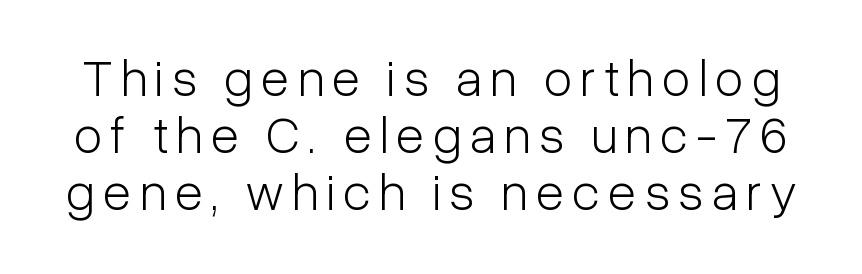
{"serif": "no", "italic": "no", "bold": "no", "weight": "light", "width": "condensed", "stroke_contrast": "low", "x_height": "medium", "monospaced": "no", "underline": "no", "line_spacing": "tight", "line_spacing_ratio": 1.1, "glyph_px": 52}
